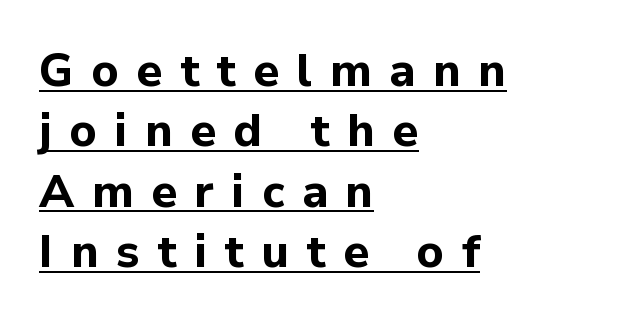
The image shows 46 px bold sans-serif type, upright; set left-aligned, normal line spacing (1.31x), unusually wide letter spacing (+0.38 em), underlined; low stroke contrast and a medium x-height.
